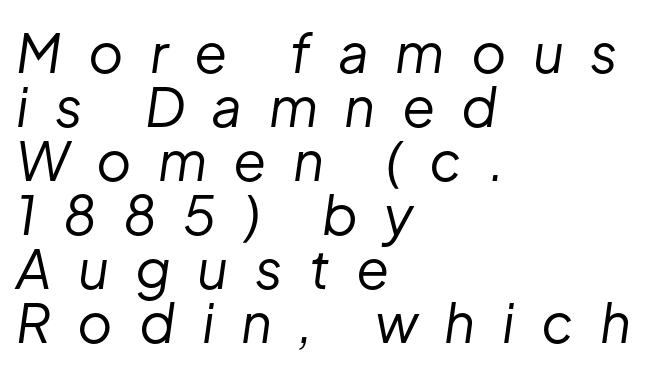
{"italic": "yes", "lean": "right", "slant_degrees": 8, "bold": "no", "weight": "regular", "width": "normal", "stroke_contrast": "low", "x_height": "medium", "monospaced": "no", "underline": "no", "align": "left", "line_spacing": "tight", "line_spacing_ratio": 1.0, "letter_spacing": "wide", "letter_spacing_em": 0.49, "glyph_px": 54}
